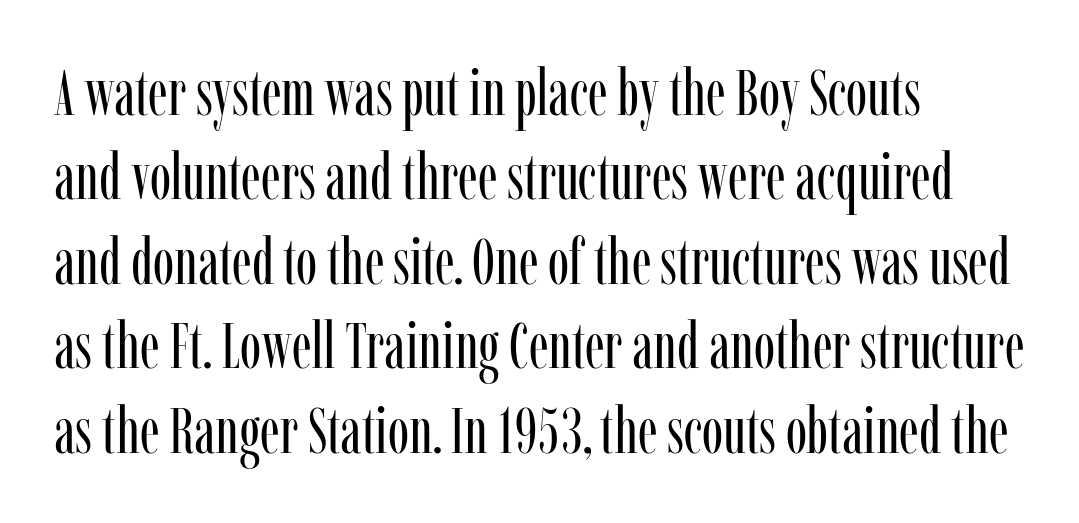
The image shows 64 px regular-weight, condensed serif type, upright; set left-aligned, normal line spacing (1.32x), normal letter spacing, not underlined; low stroke contrast and a medium x-height.
